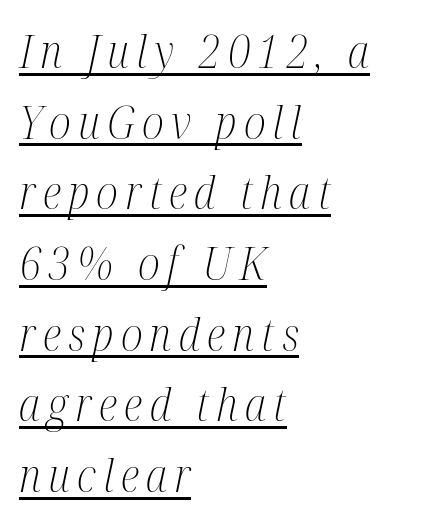
{"serif": "yes", "italic": "yes", "lean": "right", "slant_degrees": 12, "bold": "no", "weight": "light", "width": "condensed", "stroke_contrast": "medium", "x_height": "medium", "monospaced": "no", "underline": "yes", "align": "left", "line_spacing": "normal", "line_spacing_ratio": 1.57, "glyph_px": 45}
